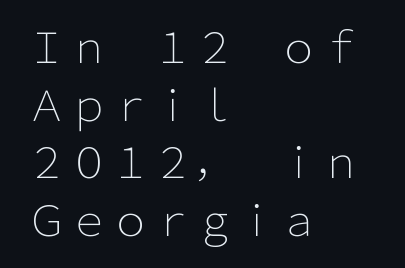
There is no visible air inserted between adjacent glyphs. A normal amount of white space separates one row of letters from the next. Descenders hang freely into open space. The face used here is proportionally spaced, like ordinary book or web type.
